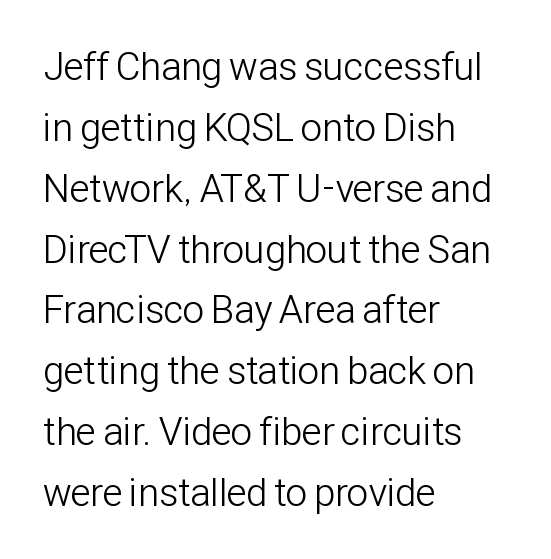
Short note: letters normally spaced. Grotesque or geometric, the face here clearly has no serifs. These lines were composed using upright roman letters. A bare baseline throughout the passage. Heft: none added — not bold. These lines are rendered in a variable-pitch font.
